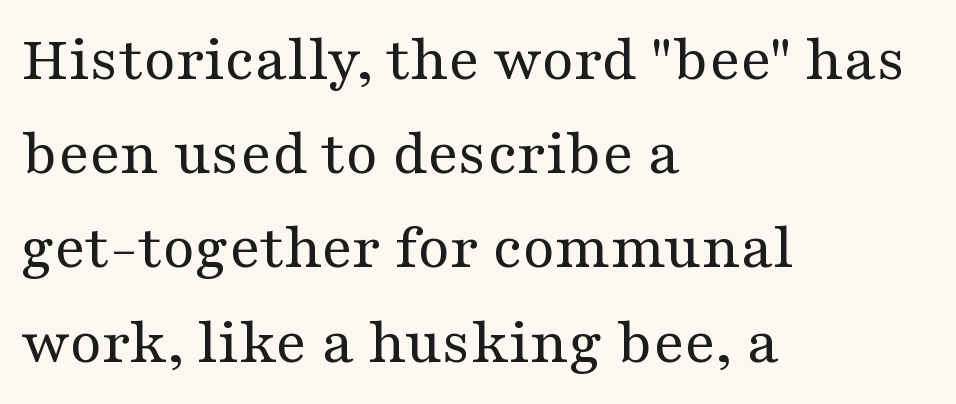
{"serif": "yes", "italic": "no", "bold": "no", "weight": "regular", "width": "wide", "stroke_contrast": "medium", "x_height": "medium", "monospaced": "no", "underline": "no", "align": "left", "line_spacing": "normal", "line_spacing_ratio": 1.45, "letter_spacing": "normal", "letter_spacing_em": 0.0, "glyph_px": 65}
